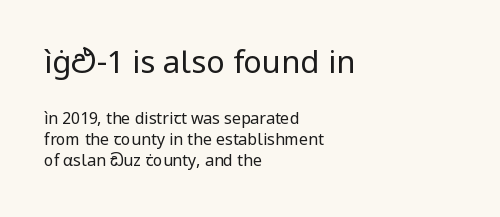
The image shows 31 px regular-weight sans-serif type, upright; set left-aligned, normal line spacing (1.3x), normal letter spacing, not underlined; the first (top) block is 1.94x larger; low stroke contrast and a medium x-height.
